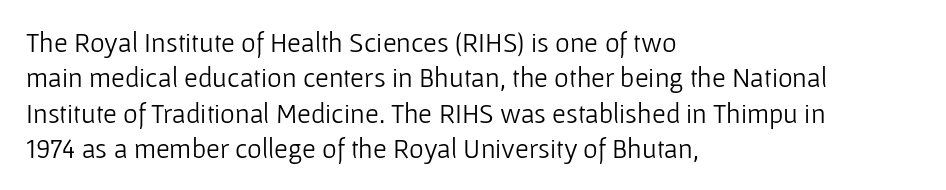
The image shows 28 px light sans-serif type, upright; set left-aligned, normal line spacing (1.26x), normal letter spacing, not underlined; low stroke contrast and a medium x-height.
